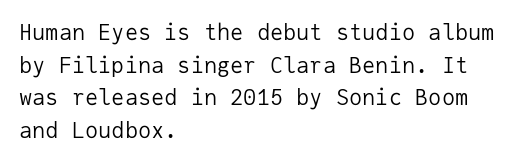
{"italic": "no", "bold": "no", "underline": "no", "align": "left", "line_spacing": "normal", "line_spacing_ratio": 1.48, "letter_spacing": "normal", "letter_spacing_em": 0.0, "glyph_px": 22}
